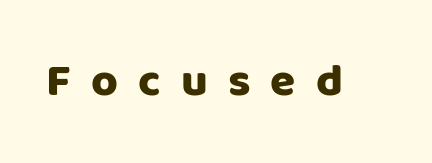
The image shows 46 px sans-serif type, upright; set unusually wide letter spacing (+0.44 em), not underlined; low stroke contrast and a large x-height.
